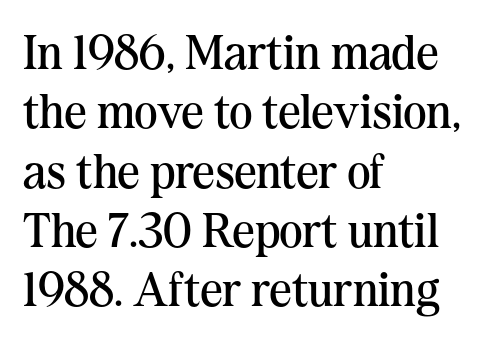
The image shows 49 px regular-weight serif type, upright; set left-aligned, line spacing 1.21x, normal letter spacing, not underlined; medium stroke contrast and a medium x-height.
